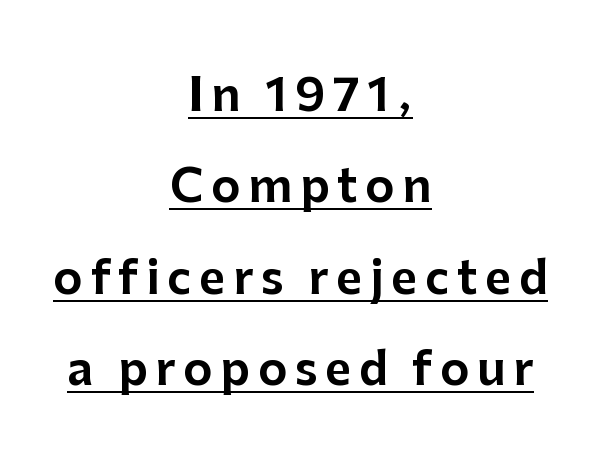
A roman cut, with each character standing at attention. Teacher's note: observe the equal gaps on both sides — that is centered alignment. Is this a fixed-width face? No — the glyphs have proportional, varying widths. Regarding leading, the lines here are spaced well apart. No feet cap the strokes, marking this as sans-serif type.
